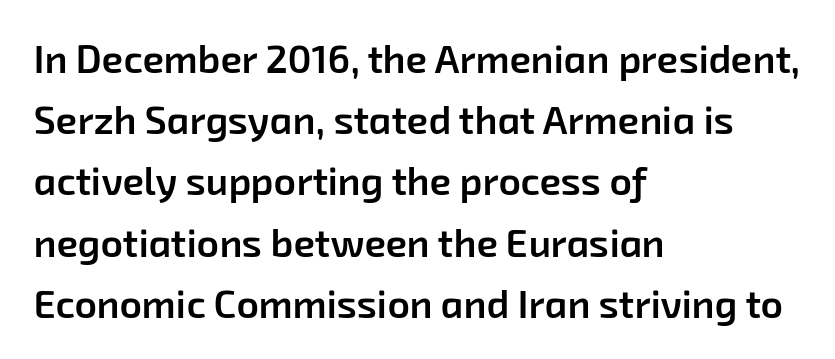
The rendering anchors every line to the left-hand side. Leading matches the norm, producing a regular column. These lines carry some extra weight — a demibold, not a full bold. In terms of letterform style, serifs are entirely absent. Inter-character spacing is left at the font's built-in metrics. These lines are rendered in a variable-pitch font.
